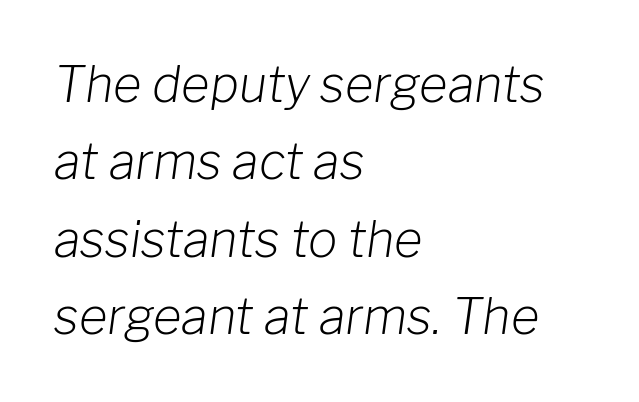
The image shows 49 px light type, italic (leaning right); set left-aligned, normal line spacing (1.58x), normal letter spacing, not underlined; low stroke contrast and a medium x-height.
